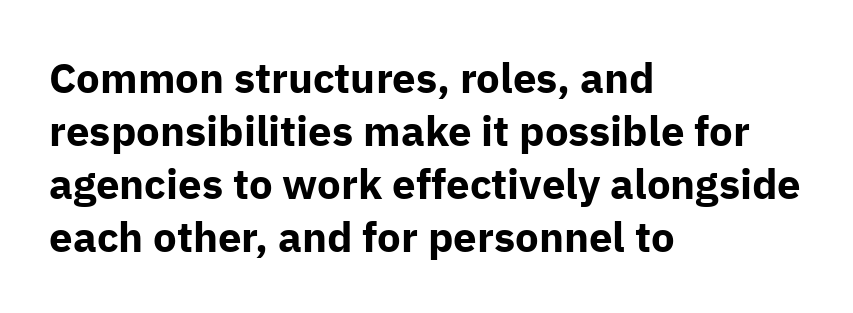
The image shows 42 px bold sans-serif type, upright; set left-aligned, normal line spacing (1.26x), normal letter spacing, not underlined; low stroke contrast and a medium x-height.
